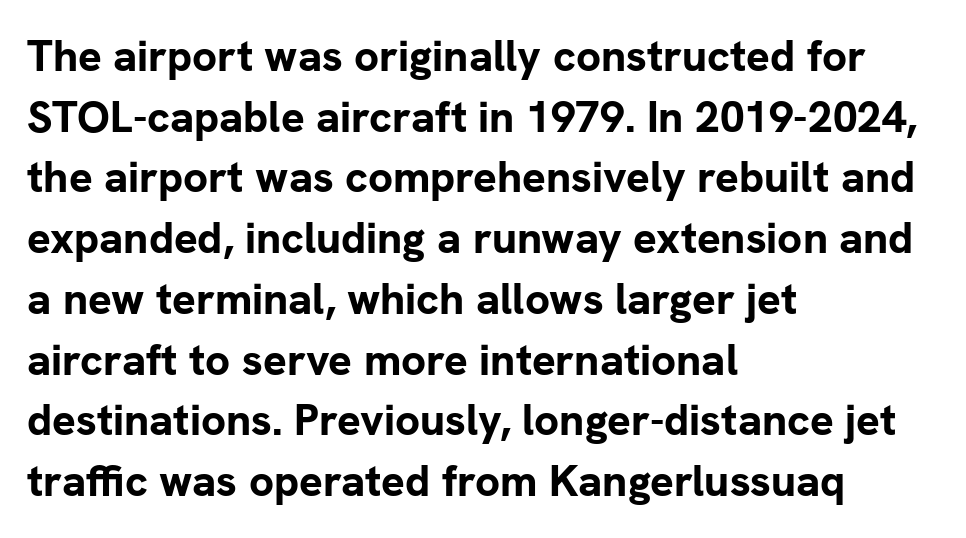
{"serif": "no", "italic": "no", "bold": "yes", "weight": "bold", "width": "normal", "stroke_contrast": "low", "x_height": "medium", "monospaced": "no", "underline": "no", "align": "left", "line_spacing": "normal", "line_spacing_ratio": 1.38, "letter_spacing": "normal", "letter_spacing_em": 0.0, "glyph_px": 44}
